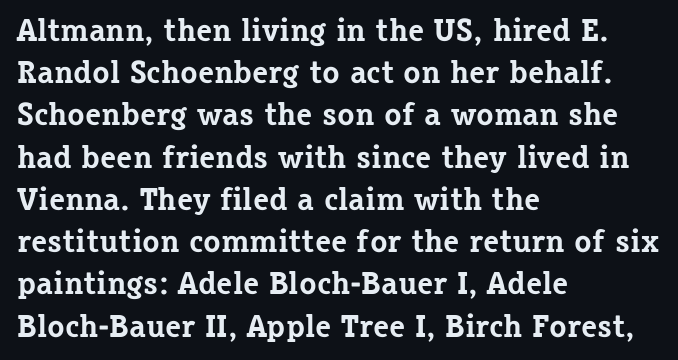
{"serif": "yes", "italic": "no", "bold": "yes", "weight": "bold", "width": "normal", "stroke_contrast": "low", "x_height": "medium", "monospaced": "no", "underline": "no", "align": "left", "line_spacing": "normal", "line_spacing_ratio": 1.32, "letter_spacing": "normal", "letter_spacing_em": 0.0, "glyph_px": 32}
